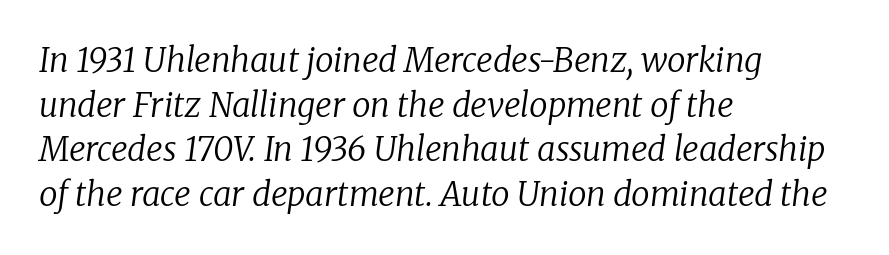
Is the letter spacing exaggerated? No — it looks like the ordinary default. The lines are quadded left. Check under the words: just untouched page. The face used here has a pronounced slope to its letters.
